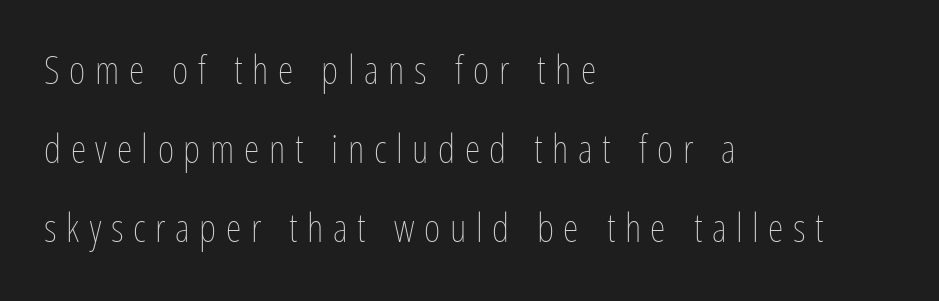
Each word looks stretched out because of the extra space between its letters. Lines of text with bare space underneath. The font is comparable to plain body text, perhaps lighter. Left-aligned paragraph, ragged on the right.
